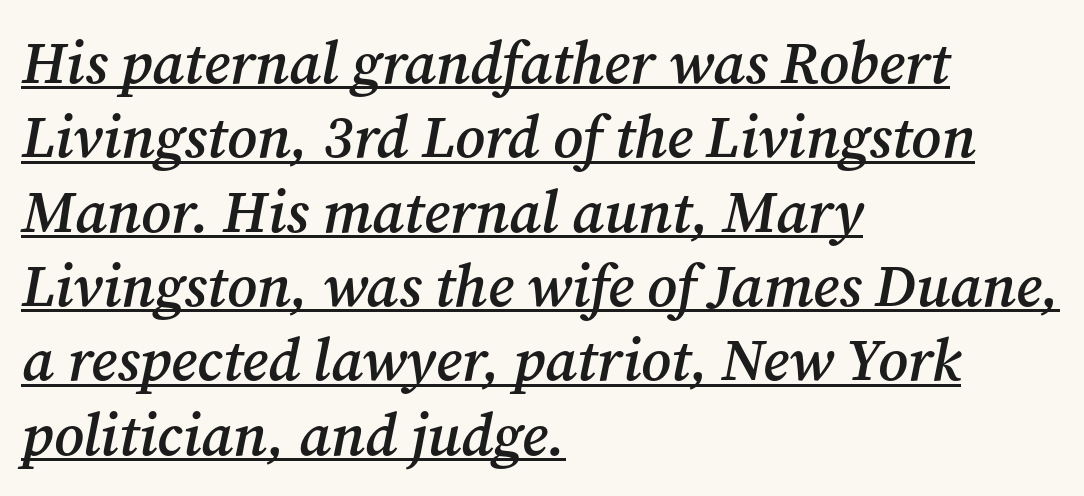
Q: Is the text bold? A: Semi-bold.
Q: Is the text italic (slanted)? A: Yes, it leans right by about 12 degrees.
Q: Is the typeface a serif or a sans-serif typeface? A: Serif.
Q: Is the text underlined? A: Yes.
Q: How is the paragraph aligned? A: Left-aligned.
Q: Is the spacing between letters normal or unusually wide? A: Normal.
Q: Is the spacing between lines tight, normal or loose? A: Normal.
Q: Width (condensed, normal, or wide)? A: Normal.
Q: Stroke contrast? A: Medium.
Q: x-height? A: Medium.
Q: Monospaced? A: No.
